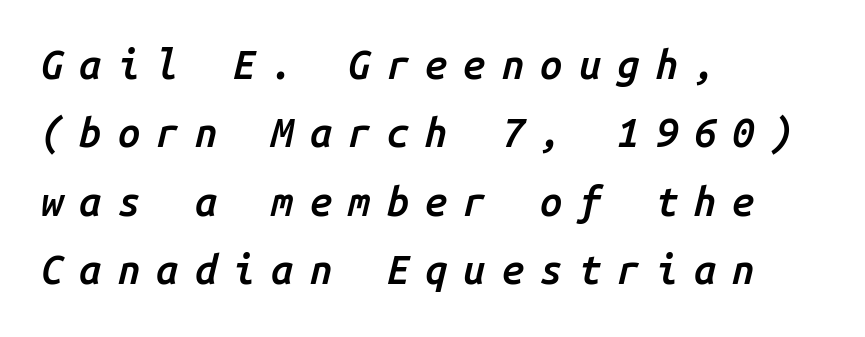
Q: Is the text bold? A: Semi-bold.
Q: Is the text italic (slanted)? A: Yes, it leans right by about 14 degrees.
Q: Is the text underlined? A: No.
Q: How is the paragraph aligned? A: Left-aligned.
Q: Is the spacing between letters normal or unusually wide? A: Unusually wide.
Q: Width (condensed, normal, or wide)? A: Normal.
Q: Stroke contrast? A: Low.
Q: x-height? A: Medium.
Q: Monospaced? A: Yes.
